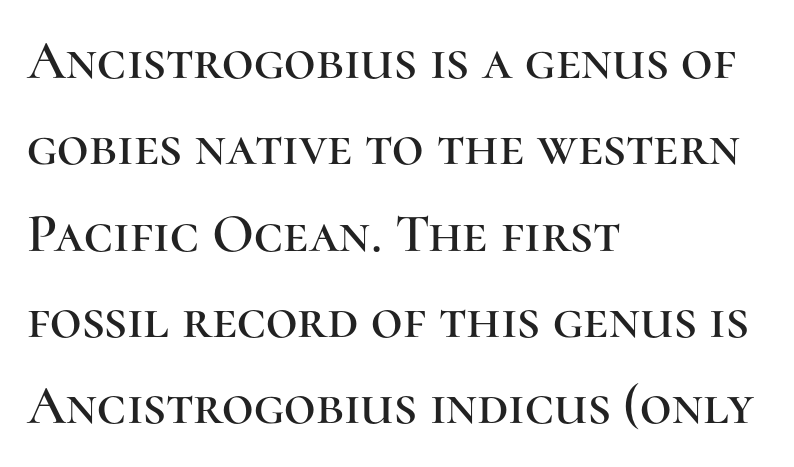
{"serif": "yes", "italic": "no", "width": "normal", "stroke_contrast": "high", "x_height": "medium", "monospaced": "no", "underline": "no", "align": "left", "line_spacing": "normal", "line_spacing_ratio": 1.57, "letter_spacing": "normal", "letter_spacing_em": 0.0, "glyph_px": 55}
